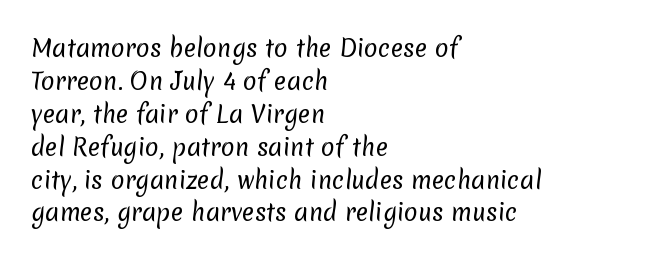
{"bold": "no", "underline": "no", "align": "left", "line_spacing": "normal", "line_spacing_ratio": 1.43, "letter_spacing": "normal", "letter_spacing_em": 0.0, "glyph_px": 23}
